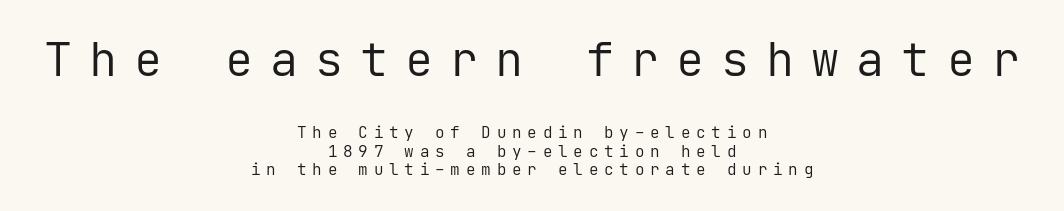
Style check: upright. A light-to-regular cut is what we see here. The rag falls on both sides of this text block equally. The rendering uses typewriter-style spacing with identical character cells.
